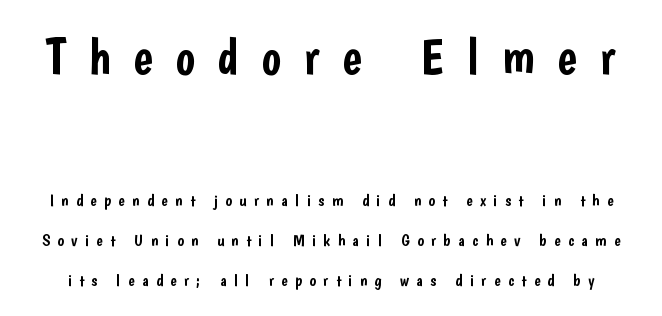
You could not count columns in this text — the font is proportionally spaced. You could fit nearly another row in the gap between these rows. The rendering inserts visible extra space after every character. The characters display no serif detailing; their extremities are plain. Here the first block reads like a headline and the second like body copy. The specimen omits any rule beneath the text block's lines.
